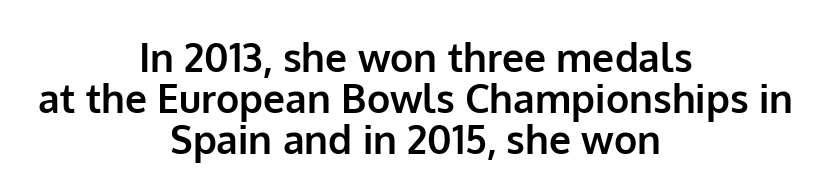
The image shows 39 px bold sans-serif type, upright; set centered, tight line spacing (1.05x), normal letter spacing, not underlined; low stroke contrast and a medium x-height.
